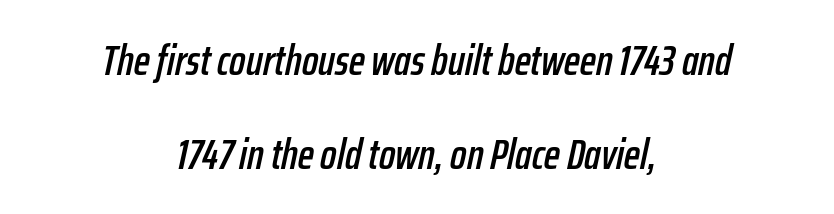
The image shows 43 px condensed type, italic (leaning right); set centered, loose line spacing (2.18x), normal letter spacing, not underlined; low stroke contrast and a medium x-height.
